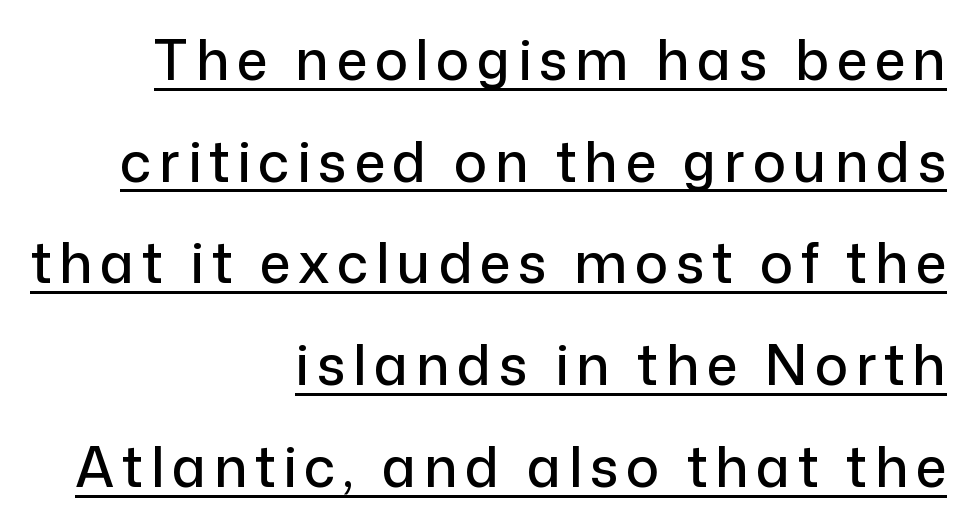
{"serif": "no", "italic": "no", "width": "normal", "stroke_contrast": "low", "x_height": "medium", "monospaced": "no", "underline": "yes", "align": "right", "line_spacing_ratio": 1.85, "glyph_px": 55}
